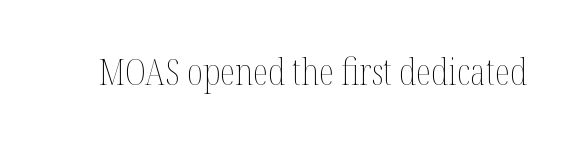
{"italic": "no", "bold": "no", "weight": "thin", "width": "condensed", "stroke_contrast": "medium", "x_height": "medium", "monospaced": "no", "underline": "no", "letter_spacing": "normal", "letter_spacing_em": 0.0, "glyph_px": 36}
